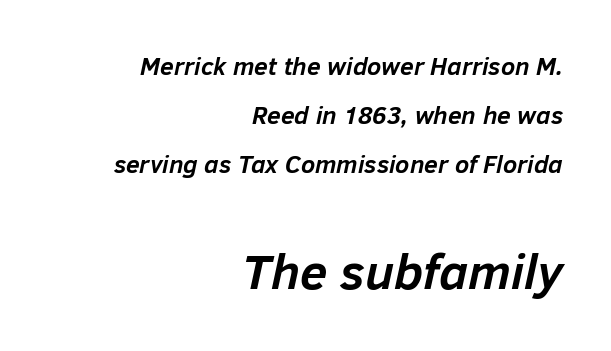
{"italic": "yes", "lean": "right", "slant_degrees": 12, "bold": "yes", "weight": "semibold", "width": "normal", "stroke_contrast": "low", "x_height": "medium", "monospaced": "no", "underline": "no", "align": "right", "line_spacing": "loose", "line_spacing_ratio": 1.96, "letter_spacing": "normal", "letter_spacing_em": 0.0, "larger_block": "second", "size_ratio": 2.0, "glyph_px": 50}
